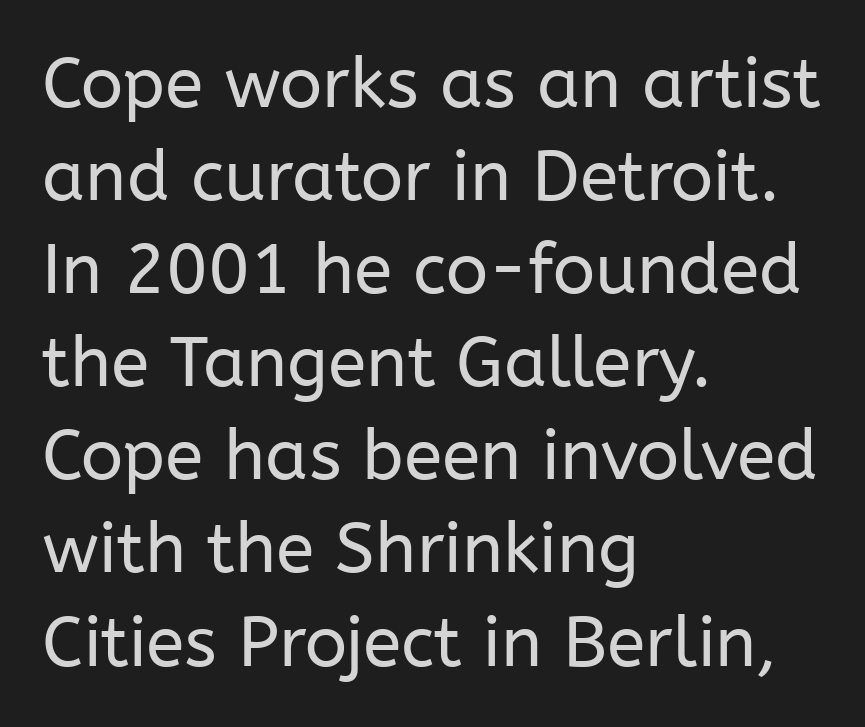
These lines were composed using upright roman letters. The rag falls on the right side of this text block. The baseline area is clear. Here the glyphs are tracked normally, forming tight word shapes. The strokes carry an ordinary text weight at most.
